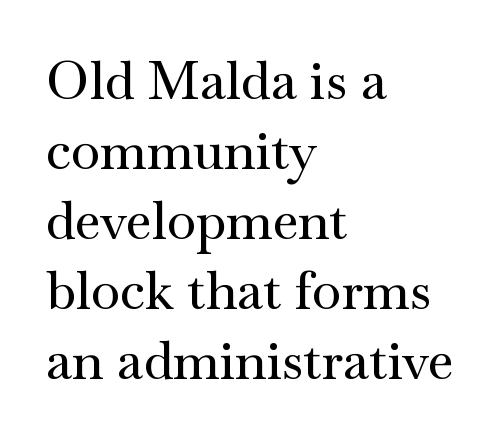
Q: Is the text italic (slanted)? A: No, it is upright.
Q: Is the typeface a serif or a sans-serif typeface? A: Serif.
Q: Is the text underlined? A: No.
Q: How is the paragraph aligned? A: Left-aligned.
Q: Is the spacing between letters normal or unusually wide? A: Normal.
Q: Is the spacing between lines tight, normal or loose? A: Normal.
Q: Width (condensed, normal, or wide)? A: Wide.
Q: Stroke contrast? A: Medium.
Q: x-height? A: Small.
Q: Monospaced? A: No.
